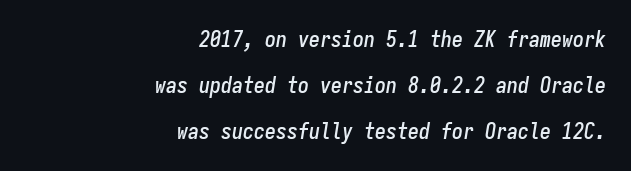
Q: Is the text italic (slanted)? A: Yes, it leans right by about 9 degrees.
Q: Is the text underlined? A: No.
Q: How is the paragraph aligned? A: Right-aligned.
Q: Is the spacing between letters normal or unusually wide? A: Normal.
Q: Is the spacing between lines tight, normal or loose? A: Loose.
